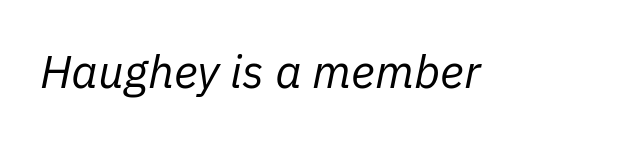
Q: Is the text bold? A: No.
Q: Is the text italic (slanted)? A: Yes, it leans right by about 11 degrees.
Q: Is the text underlined? A: No.
Q: Is the spacing between letters normal or unusually wide? A: Normal.
Q: Width (condensed, normal, or wide)? A: Normal.
Q: Stroke contrast? A: Low.
Q: x-height? A: Medium.
Q: Monospaced? A: No.
